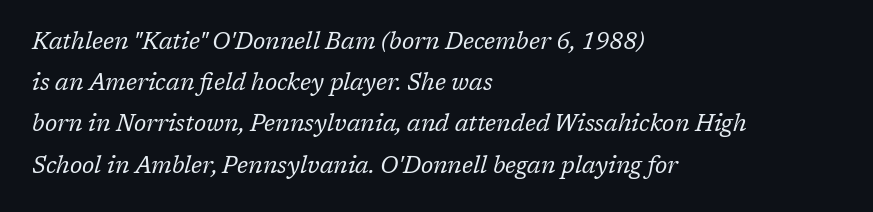
{"italic": "yes", "lean": "right", "slant_degrees": 17, "bold": "no", "underline": "no", "align": "left", "line_spacing_ratio": 1.79, "letter_spacing": "normal", "letter_spacing_em": 0.0, "glyph_px": 23}
